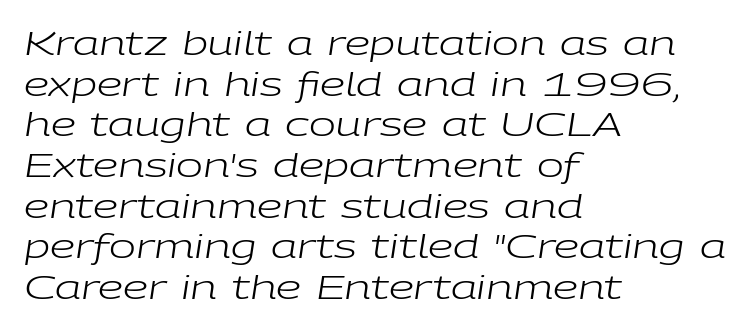
The image shows 32 px regular-weight, wide type, italic (leaning right); set left-aligned, normal line spacing (1.27x), normal letter spacing, not underlined; low stroke contrast and a medium x-height.
